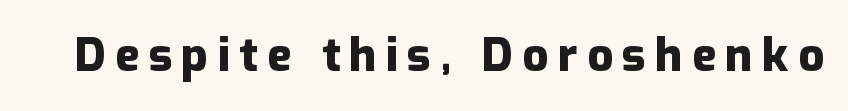
The area under the type is left untouched. What stands out about the letter spacing? Its width — letters are far apart. When letters stand straight like this, we call the style roman or upright. Note the varied advance widths — an 'i' is clearly narrower than an 'm'. Students, this is bold: see how much ink each stroke carries. I'd call this a sans setting — the letters go barefoot.
